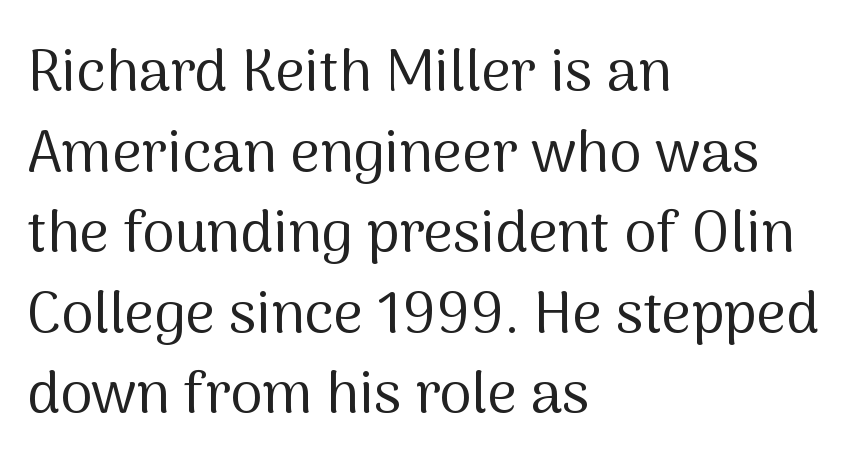
Lines of text with bare space underneath. Posture: vertical. Serifs: no, the terminals of the letterforms are clean. Which margin do the lines hug? The left one — the right edge is uneven.
